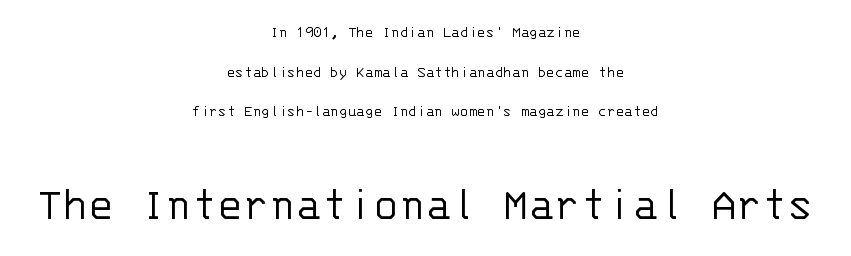
In this sample the second text group is rendered at the bigger scale. The passage shown is typeset with a sans-serif family. Rule under the text: the space is simply empty. Is there much room between lines? Yes — plenty of vertical air separates them. This sample uses an upright cut, with every glyph sitting square on the baseline.
